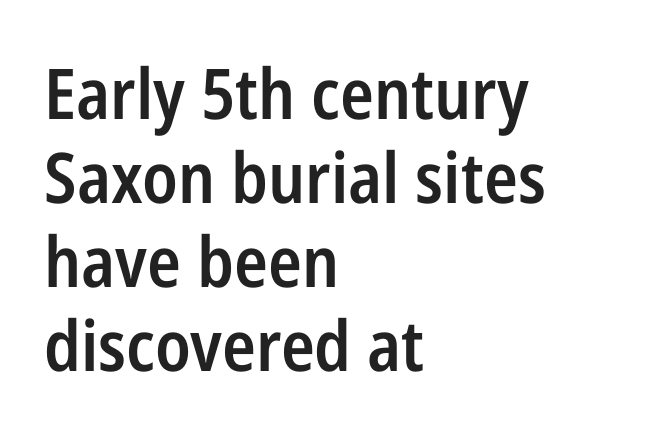
{"serif": "no", "italic": "no", "bold": "semi", "weight": "semibold", "width": "condensed", "stroke_contrast": "low", "x_height": "medium", "monospaced": "no", "underline": "no", "align": "left", "line_spacing_ratio": 1.2, "letter_spacing": "normal", "letter_spacing_em": 0.0, "glyph_px": 70}
